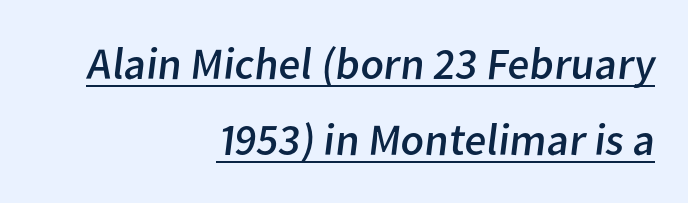
{"serif": "no", "bold": "no", "weight": "regular", "width": "normal", "stroke_contrast": "low", "x_height": "medium", "monospaced": "no", "underline": "yes", "align": "right", "line_spacing": "normal", "line_spacing_ratio": 1.69, "letter_spacing": "normal", "letter_spacing_em": 0.0, "glyph_px": 45}
